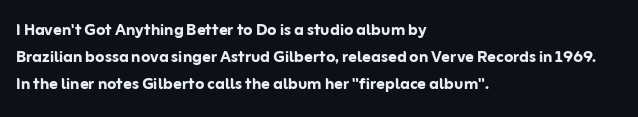
{"italic": "no", "bold": "yes", "underline": "no", "align": "left", "line_spacing": "normal", "line_spacing_ratio": 1.29, "letter_spacing": "normal", "letter_spacing_em": 0.0, "glyph_px": 21}
